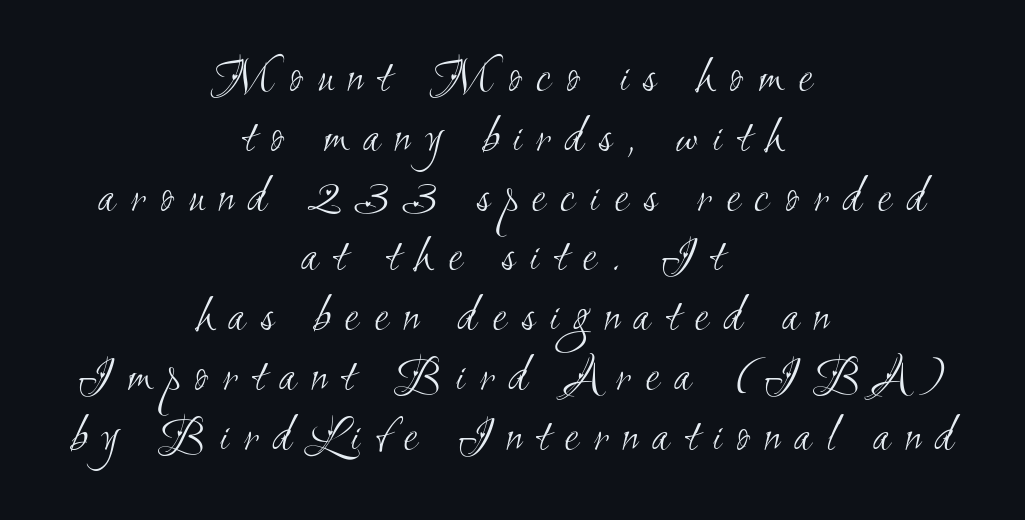
The cut favours lightness, reaching ordinary text weight at its darkest. Letterform terminals end flat and unadorned throughout the passage. Notice how descenders almost collide with the ascenders below — that's tight leading. Is this a fixed-width face? No — the glyphs have proportional, varying widths. Layout note: lines centered. Anything drawn beneath the words? Only blank space.
